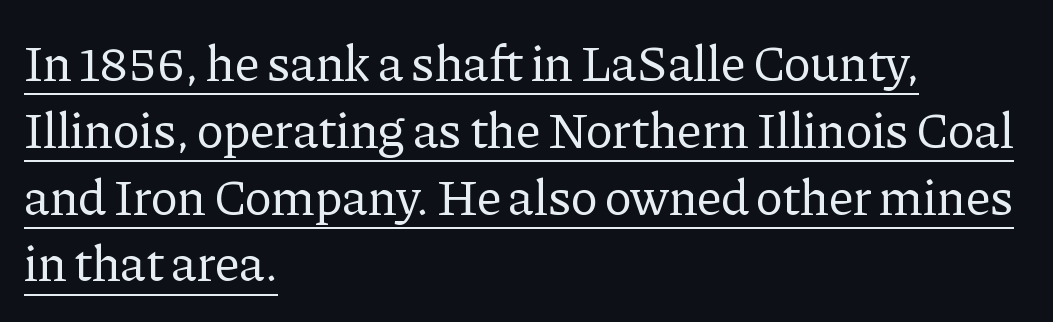
In terms of leading, this rendering sits right in the middle. Underlined type. Glyph-to-glyph distance matches everyday printed text. Summary of weight: not heavy and not bold. This sample uses an upright cut, with every glyph sitting square on the baseline.
